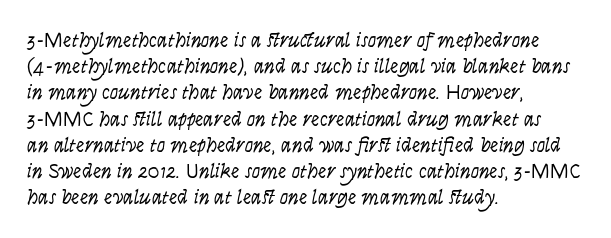
Q: Is the text bold? A: No.
Q: Is the text italic (slanted)? A: Yes.
Q: Is the text underlined? A: No.
Q: How is the paragraph aligned? A: Left-aligned.
Q: Is the spacing between letters normal or unusually wide? A: Normal.
Q: Is the spacing between lines tight, normal or loose? A: Normal.
